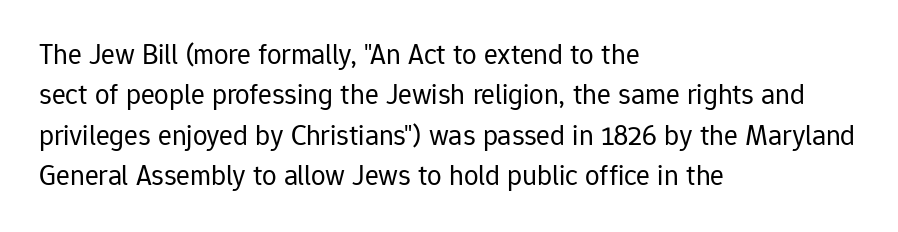
Q: Is the text bold? A: No.
Q: Is the text italic (slanted)? A: No, it is upright.
Q: Is the typeface a serif or a sans-serif typeface? A: Sans-serif.
Q: Is the text underlined? A: No.
Q: How is the paragraph aligned? A: Left-aligned.
Q: Is the spacing between letters normal or unusually wide? A: Normal.
Q: Is the spacing between lines tight, normal or loose? A: Normal.
Q: Width (condensed, normal, or wide)? A: Normal.
Q: Stroke contrast? A: Low.
Q: x-height? A: Medium.
Q: Monospaced? A: No.
